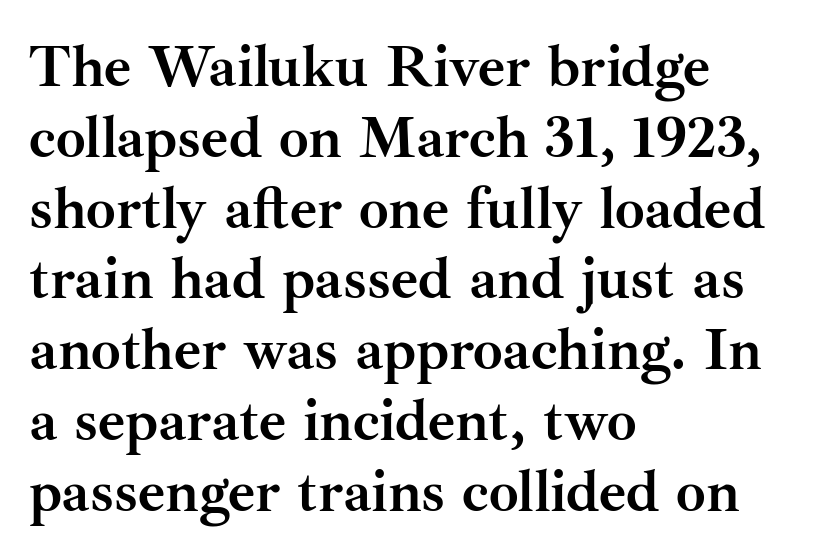
{"serif": "yes", "italic": "no", "bold": "yes", "weight": "semibold", "width": "normal", "stroke_contrast": "medium", "x_height": "small", "monospaced": "no", "underline": "no", "align": "left", "line_spacing_ratio": 1.2, "letter_spacing": "normal", "letter_spacing_em": 0.0, "glyph_px": 59}
